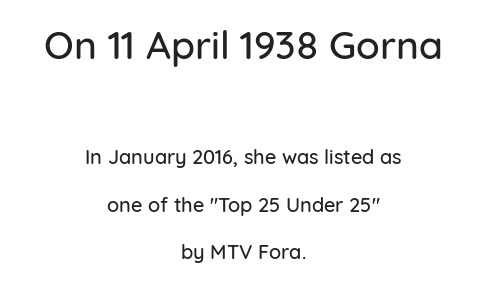
Is this a sans? Yes — the strokes have no serifs. Posture: vertical. Where is the straight margin? There isn't one; the lines are centered. The letters in the upper block stand taller than those in the block below. Lines of text with bare space underneath. Looks like regular typesetting: each glyph gets only the width it needs.
